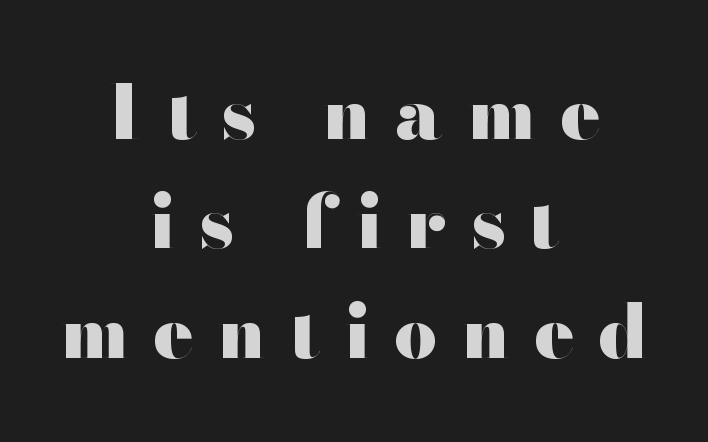
Baseline-to-baseline distance is the conventional proportion of letter height. Between one letter and the next there's a generous, obvious gap. Both edges are ragged and mirror each other, which tells us the setting is centered. Just letters on the line, the space beneath them empty. The face used here is proportionally spaced, like ordinary book or web type. Look at the bottom of the vertical strokes: they stop flat, with no serifs.
